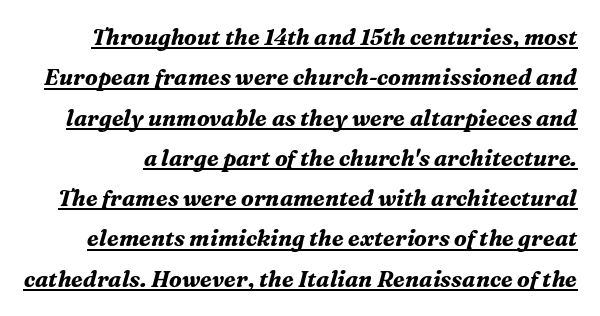
This is underlined copy, the kind a proofreader might mark for attention. Looking at the ascenders, they clearly lean. These words are printed bold, with thick strokes throughout. In terms of letterspacing, this is plain default setting.
